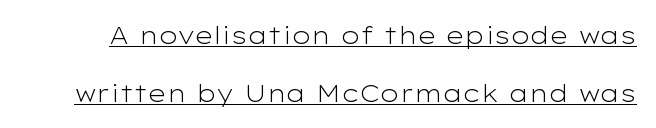
{"italic": "no", "bold": "no", "underline": "yes", "line_spacing": "loose", "line_spacing_ratio": 2.41, "letter_spacing": "normal", "letter_spacing_em": 0.0, "glyph_px": 24}
